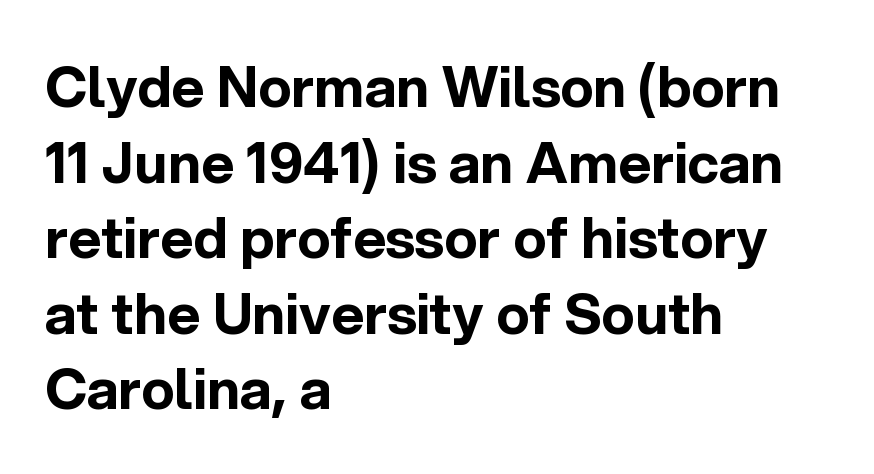
Nope, not italic — everything's standing straight. Character widths vary here, with narrow letters taking less room than wide ones. These lines keep a tight, regular rhythm from letter to letter. How would I describe the line gaps? Plain and ordinary.
